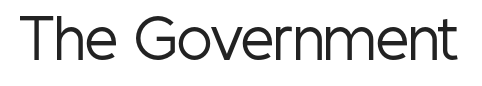
Has an underline been added? It has not. Quick note: not italic, upright. The typesetting does not lean heavy: it is not bold. Students, note that the glyphs here touch the page at normal intervals.
